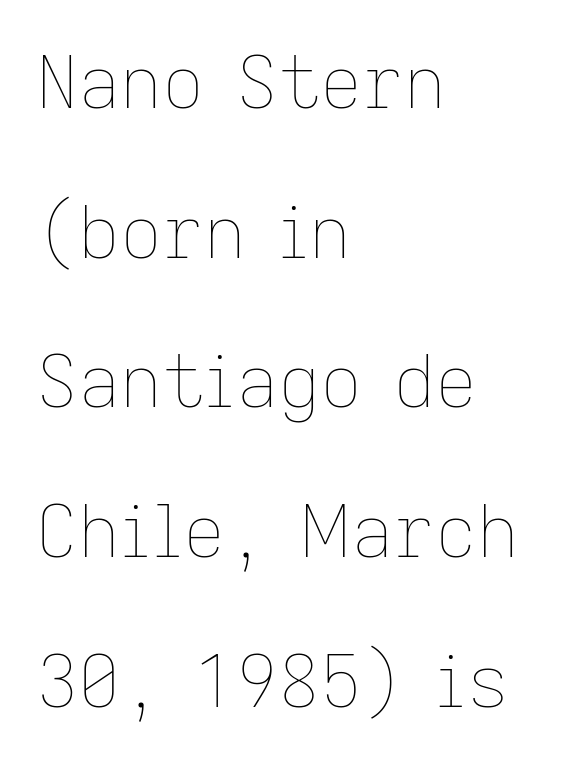
{"italic": "no", "bold": "no", "weight": "thin", "width": "normal", "stroke_contrast": "low", "x_height": "medium", "monospaced": "no", "underline": "no", "align": "left", "line_spacing": "loose", "line_spacing_ratio": 2.05, "letter_spacing": "normal", "letter_spacing_em": 0.0, "glyph_px": 73}
